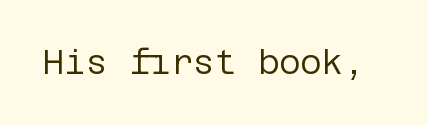
{"serif": "no", "italic": "no", "bold": "no", "weight": "regular", "width": "normal", "stroke_contrast": "low", "x_height": "large", "underline": "no", "letter_spacing": "normal", "letter_spacing_em": 0.0, "glyph_px": 33}
